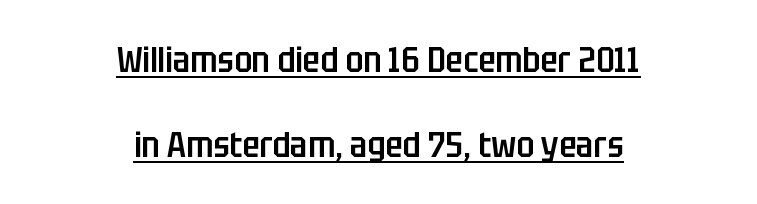
{"serif": "no", "italic": "no", "bold": "semi", "weight": "semibold", "width": "condensed", "stroke_contrast": "low", "x_height": "large", "monospaced": "no", "underline": "yes", "align": "center", "line_spacing": "loose", "line_spacing_ratio": 2.36, "letter_spacing": "normal", "letter_spacing_em": 0.0, "glyph_px": 36}
